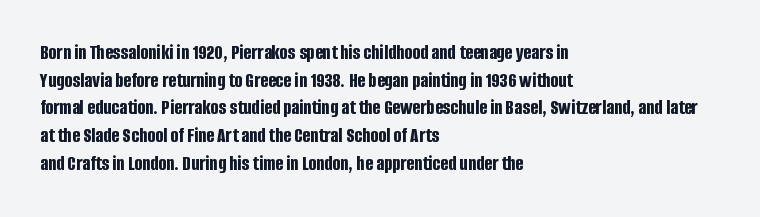
The image shows 21 px bold type, upright; set left-aligned, normal line spacing (1.32x), normal letter spacing, not underlined.
